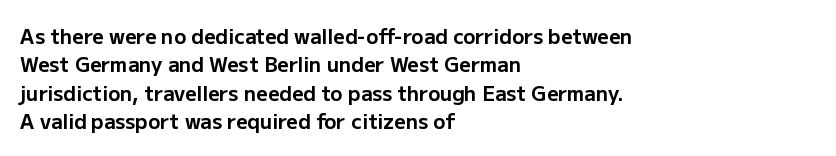
Q: Is the text bold? A: Yes.
Q: Is the text italic (slanted)? A: No, it is upright.
Q: Is the text underlined? A: No.
Q: How is the paragraph aligned? A: Left-aligned.
Q: Is the spacing between letters normal or unusually wide? A: Normal.
Q: Is the spacing between lines tight, normal or loose? A: Normal.
